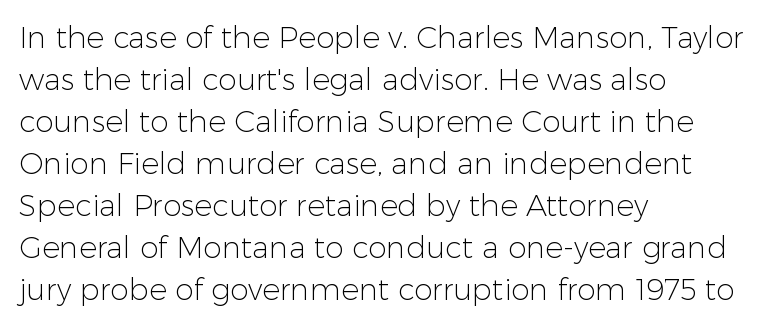
The image shows 30 px light sans-serif type, upright; set left-aligned, normal line spacing (1.4x), normal letter spacing, not underlined; low stroke contrast and a medium x-height.
